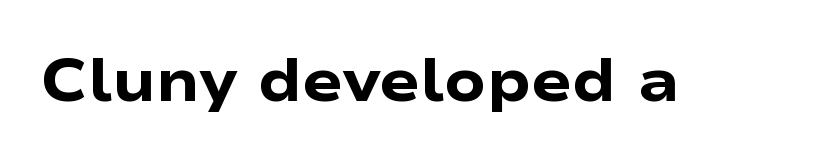
{"serif": "no", "italic": "no", "bold": "yes", "weight": "heavy", "width": "wide", "stroke_contrast": "low", "x_height": "medium", "monospaced": "no", "underline": "no", "letter_spacing": "normal", "letter_spacing_em": 0.0, "glyph_px": 60}
